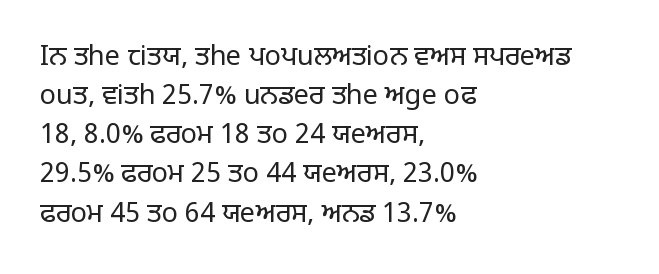
{"italic": "no", "bold": "no", "underline": "no", "align": "left", "line_spacing": "normal", "line_spacing_ratio": 1.45, "letter_spacing": "normal", "letter_spacing_em": 0.0, "glyph_px": 27}
